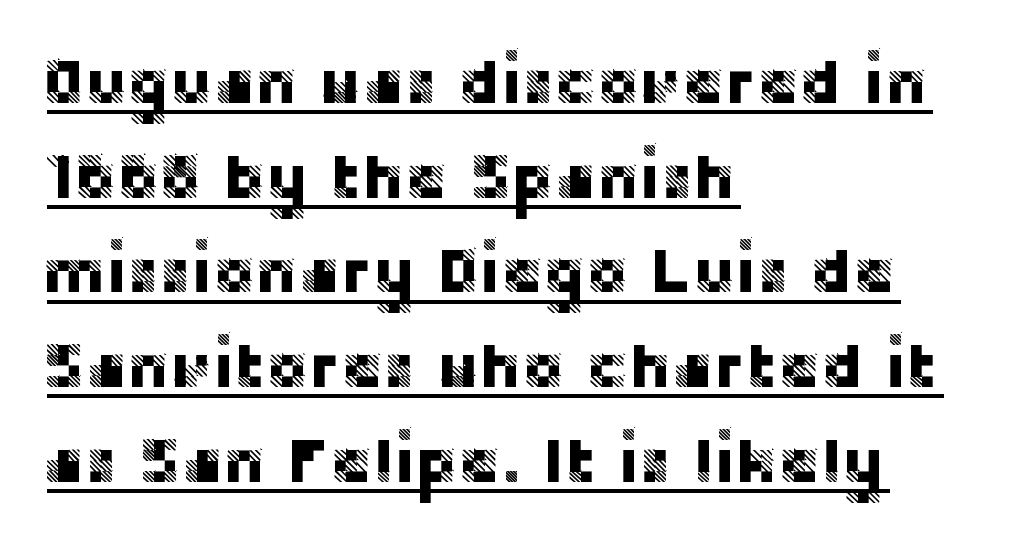
{"serif": "no", "italic": "no", "width": "normal", "stroke_contrast": "low", "x_height": "large", "monospaced": "no", "underline": "yes", "align": "left", "line_spacing": "normal", "line_spacing_ratio": 1.48, "letter_spacing": "normal", "letter_spacing_em": 0.0, "glyph_px": 64}
